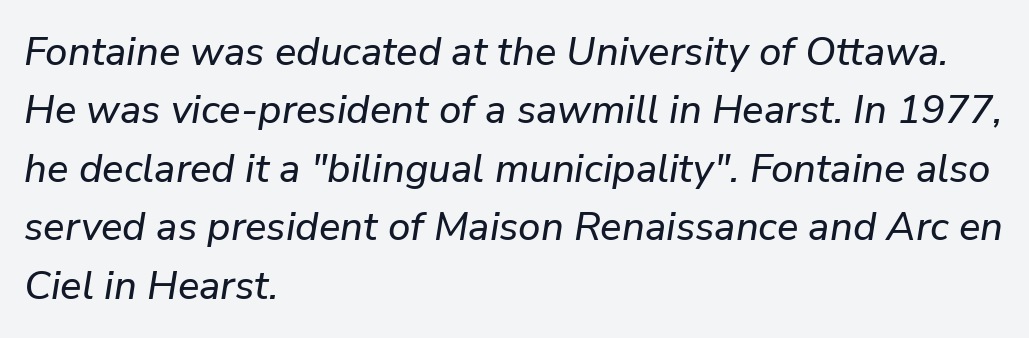
The image shows 40 px text type, italic (leaning right); set left-aligned, normal line spacing (1.46x), normal letter spacing, not underlined; low stroke contrast and a medium x-height.
